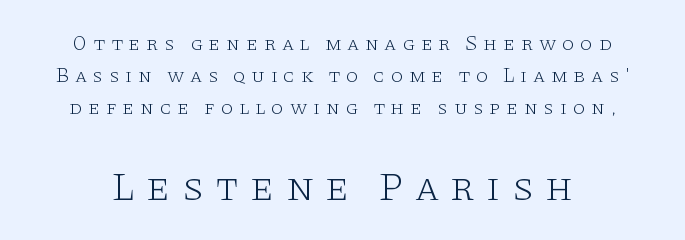
{"serif": "yes", "italic": "no", "bold": "no", "weight": "light", "width": "wide", "stroke_contrast": "low", "x_height": "large", "monospaced": "no", "underline": "no", "line_spacing": "normal", "line_spacing_ratio": 1.6, "letter_spacing": "wide", "letter_spacing_em": 0.28, "larger_block": "second", "size_ratio": 2.0, "glyph_px": 40}
